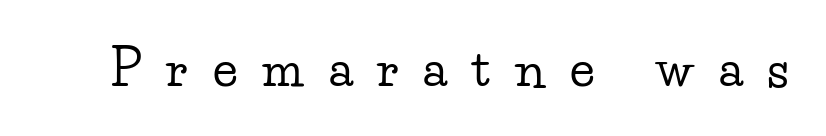
Q: Is the text italic (slanted)? A: No, it is upright.
Q: Is the typeface a serif or a sans-serif typeface? A: Serif.
Q: Is the text underlined? A: No.
Q: Is the spacing between letters normal or unusually wide? A: Unusually wide.
Q: Width (condensed, normal, or wide)? A: Wide.
Q: Stroke contrast? A: Low.
Q: x-height? A: Small.
Q: Monospaced? A: No.
